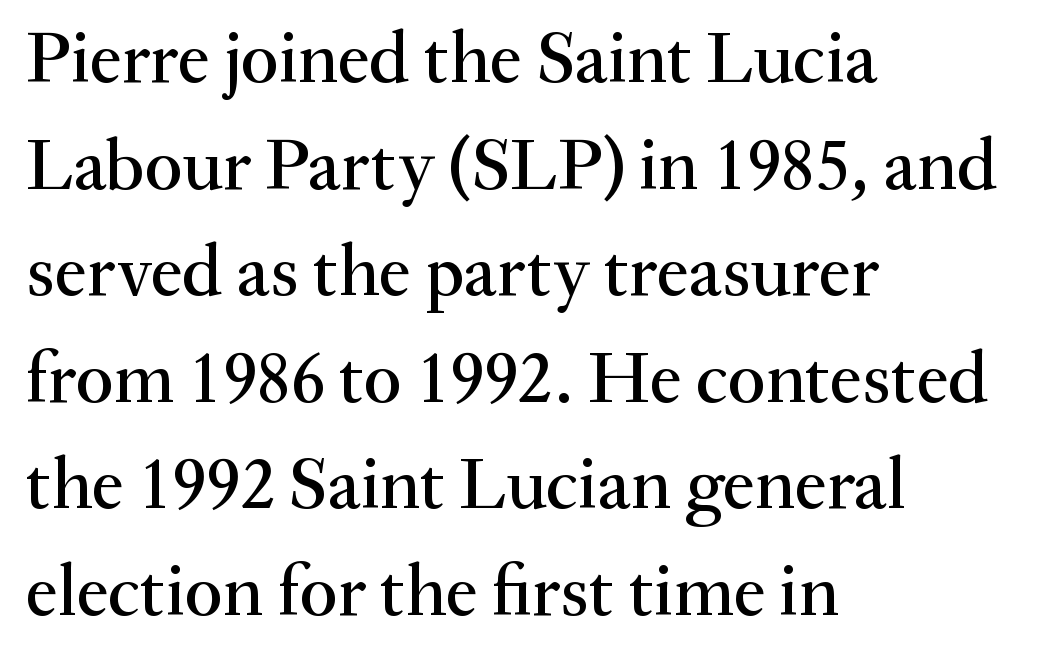
{"serif": "yes", "italic": "no", "width": "normal", "stroke_contrast": "medium", "x_height": "small", "monospaced": "no", "underline": "no", "align": "left", "line_spacing": "normal", "line_spacing_ratio": 1.46, "letter_spacing": "normal", "letter_spacing_em": 0.0, "glyph_px": 73}
